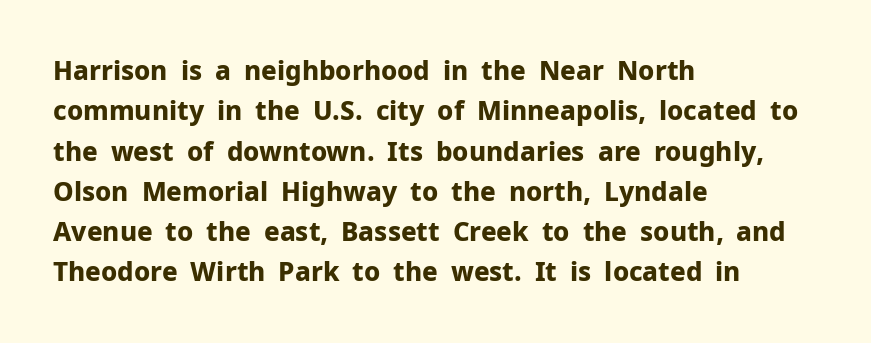
A classic flush-left, rag-right setting is used for this passage. Rows of type keep a routine distance in the vertical direction. Descenders are the only things crossing below the line. The strokes are fattened all the way to bold. Tracking value appears to be zero — textbook default spacing.
